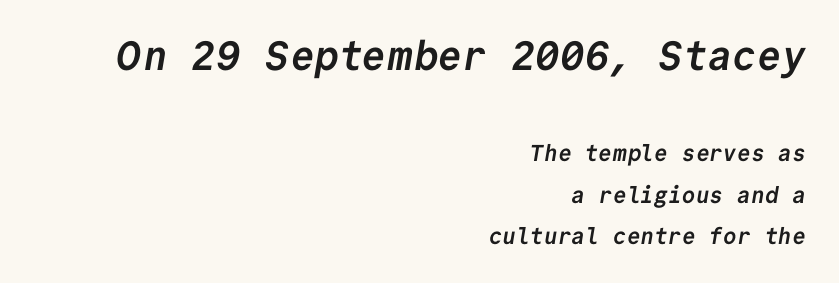
These lines are composed in type without serifs. Default kerning and tracking; the words read as compact shapes. Here the designer chose a console-style face with uniform glyph widths. Size contrast runs from large at the top to small at the bottom.
